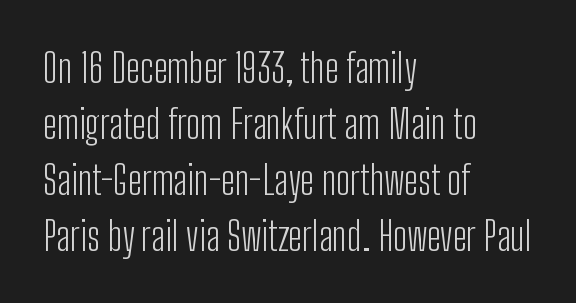
Q: Is the text bold? A: No.
Q: Is the text italic (slanted)? A: No, it is upright.
Q: Is the typeface a serif or a sans-serif typeface? A: Sans-serif.
Q: Is the text underlined? A: No.
Q: How is the paragraph aligned? A: Left-aligned.
Q: Is the spacing between letters normal or unusually wide? A: Normal.
Q: Is the spacing between lines tight, normal or loose? A: Normal.
Q: Width (condensed, normal, or wide)? A: Condensed.
Q: Stroke contrast? A: Low.
Q: x-height? A: Medium.
Q: Monospaced? A: No.
